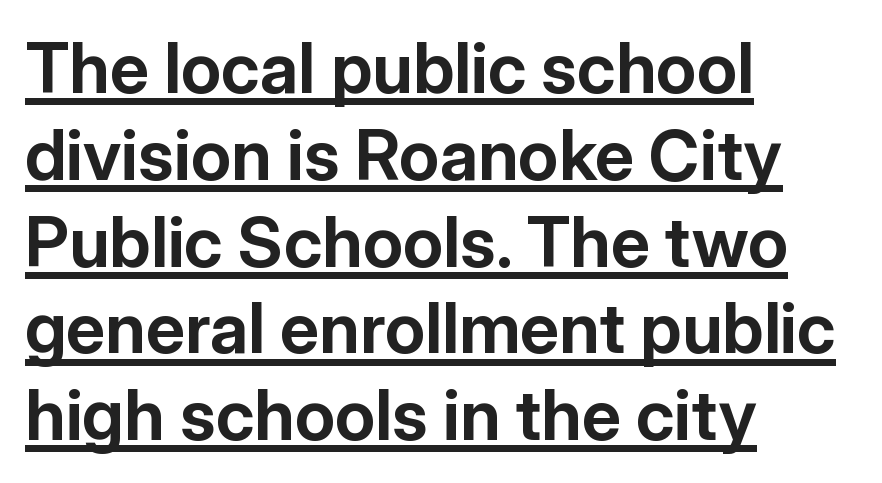
{"serif": "no", "italic": "no", "bold": "yes", "weight": "bold", "width": "normal", "stroke_contrast": "low", "x_height": "medium", "monospaced": "no", "underline": "yes", "align": "left", "line_spacing_ratio": 1.24, "letter_spacing": "normal", "letter_spacing_em": 0.0, "glyph_px": 70}
